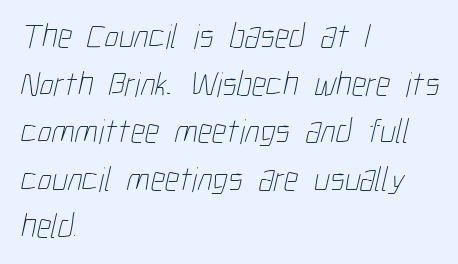
Glance below the letters and you will spot only blank space. The strokes carry an ordinary text weight at most. The rendering uses natural spacing where letterforms have individual widths. Inter-character spacing is left at the font's built-in metrics. Normally led — the rows are evenly, conventionally spaced.
